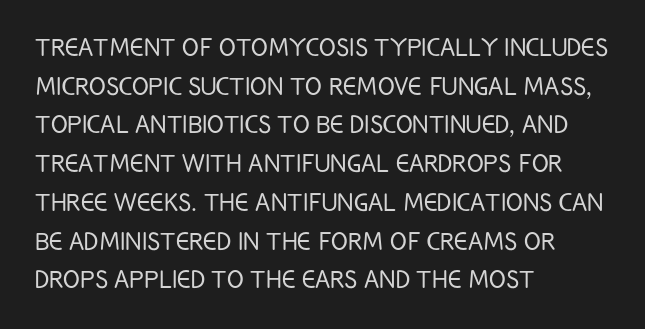
The image shows 31 px light, condensed sans-serif type, upright; set left-aligned, normal line spacing (1.25x), normal letter spacing, not underlined; low stroke contrast and a large x-height.
